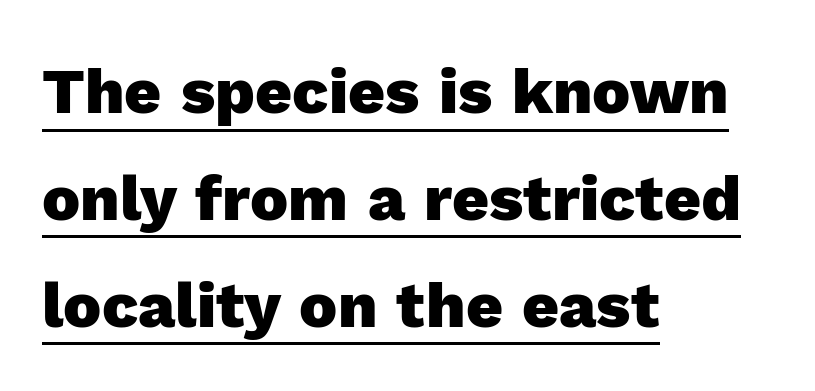
Q: Is the text bold? A: Yes.
Q: Is the text italic (slanted)? A: No, it is upright.
Q: Is the typeface a serif or a sans-serif typeface? A: Sans-serif.
Q: Is the text underlined? A: Yes.
Q: How is the paragraph aligned? A: Left-aligned.
Q: Is the spacing between letters normal or unusually wide? A: Normal.
Q: Is the spacing between lines tight, normal or loose? A: Normal.
Q: Width (condensed, normal, or wide)? A: Normal.
Q: x-height? A: Medium.
Q: Monospaced? A: No.
